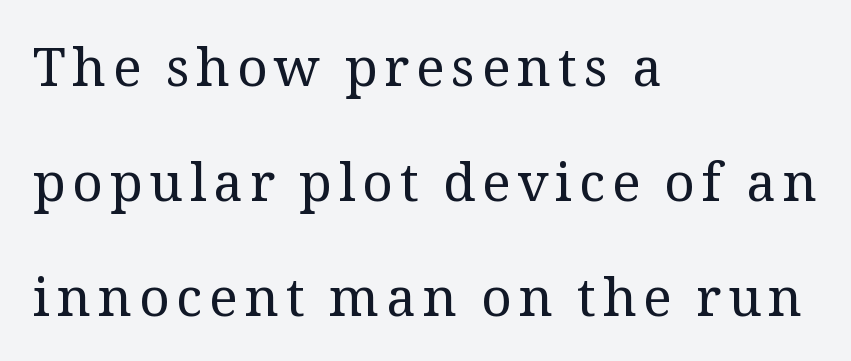
Q: Is the text bold? A: No.
Q: Is the text italic (slanted)? A: No, it is upright.
Q: Is the typeface a serif or a sans-serif typeface? A: Serif.
Q: Is the text underlined? A: No.
Q: How is the paragraph aligned? A: Left-aligned.
Q: Is the spacing between lines tight, normal or loose? A: Loose.
Q: Width (condensed, normal, or wide)? A: Normal.
Q: Stroke contrast? A: Medium.
Q: x-height? A: Medium.
Q: Monospaced? A: No.
